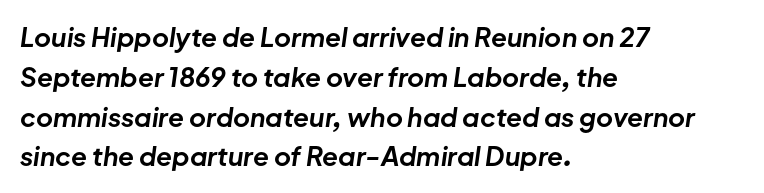
The image shows 26 px bold type, italic (leaning right); set left-aligned, normal line spacing (1.53x), normal letter spacing, not underlined.
